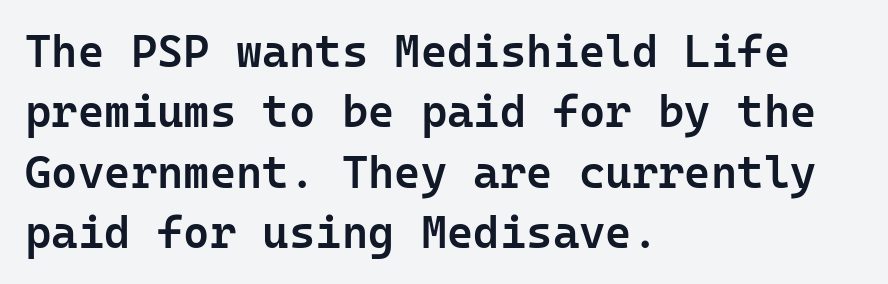
Q: Is the text bold? A: Semi-bold.
Q: Is the text italic (slanted)? A: No, it is upright.
Q: Is the typeface a serif or a sans-serif typeface? A: Sans-serif.
Q: Is the text underlined? A: No.
Q: How is the paragraph aligned? A: Left-aligned.
Q: Is the spacing between letters normal or unusually wide? A: Normal.
Q: Is the spacing between lines tight, normal or loose? A: Normal.
Q: Width (condensed, normal, or wide)? A: Normal.
Q: Stroke contrast? A: Low.
Q: x-height? A: Medium.
Q: Monospaced? A: Yes.
